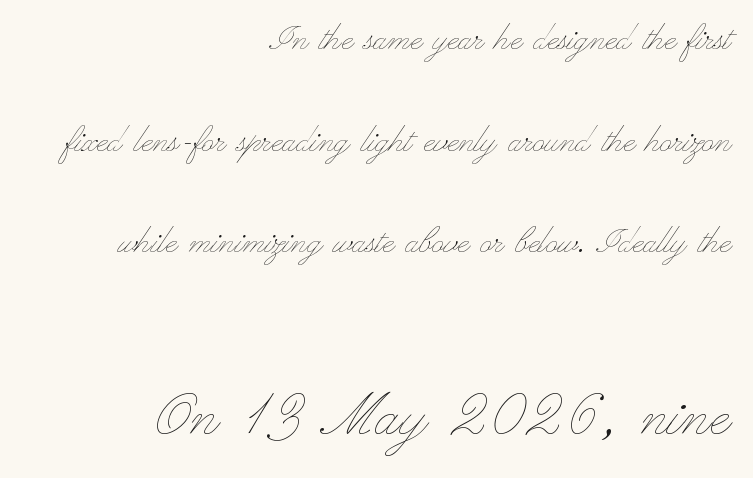
The image shows 72 px thin, wide type; set right-aligned, loose line spacing (2.48x), normal letter spacing, not underlined; the second (bottom) block is 1.76x larger; low stroke contrast and a small x-height.
